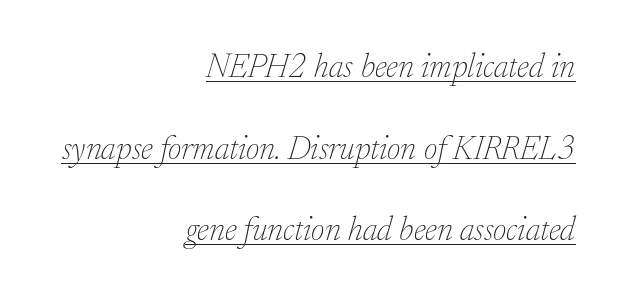
Q: Is the text bold? A: No.
Q: Is the text italic (slanted)? A: Yes, it leans right by about 17 degrees.
Q: Is the typeface a serif or a sans-serif typeface? A: Serif.
Q: Is the text underlined? A: Yes.
Q: How is the paragraph aligned? A: Right-aligned.
Q: Is the spacing between letters normal or unusually wide? A: Normal.
Q: Is the spacing between lines tight, normal or loose? A: Loose.
Q: Width (condensed, normal, or wide)? A: Normal.
Q: Stroke contrast? A: Low.
Q: x-height? A: Small.
Q: Monospaced? A: No.
